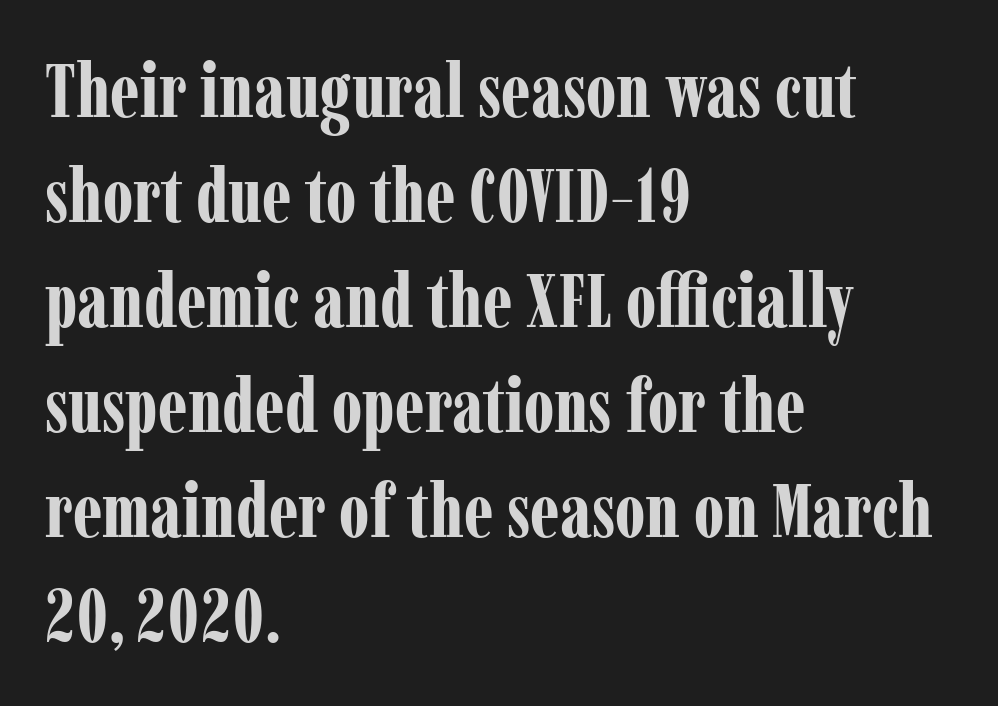
The image shows 75 px bold, condensed serif type, upright; set left-aligned, normal line spacing (1.4x), normal letter spacing, not underlined; low stroke contrast and a medium x-height.
